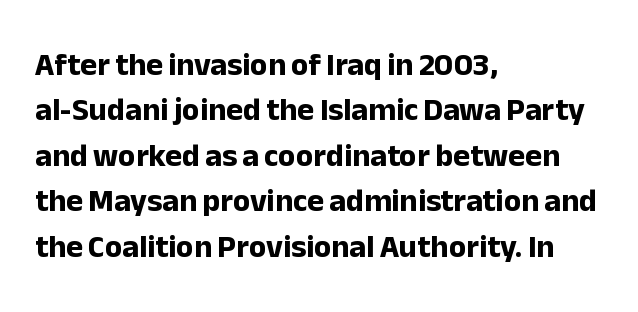
The image shows 32 px bold sans-serif type, upright; set left-aligned, normal line spacing (1.42x), normal letter spacing, not underlined; low stroke contrast and a medium x-height.
